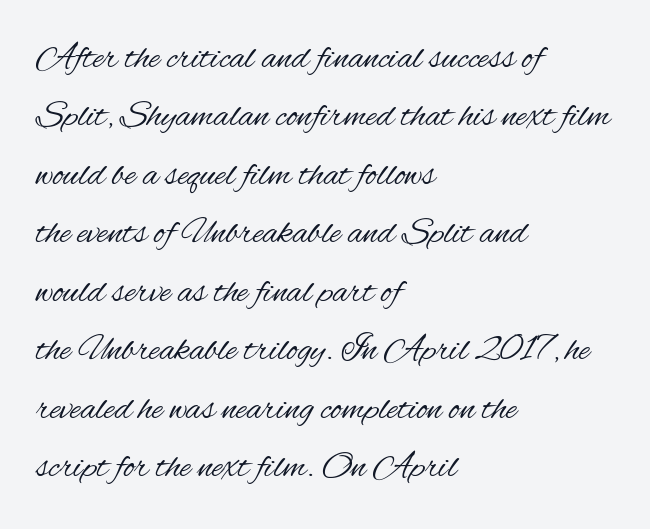
The image shows 37 px regular-weight, condensed sans-serif type; set left-aligned, normal line spacing (1.58x), normal letter spacing, not underlined; medium stroke contrast and a small x-height.
